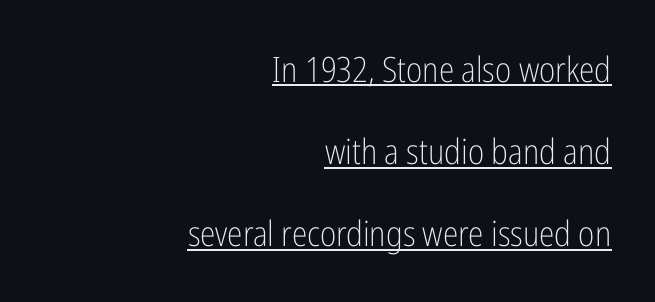
{"serif": "no", "italic": "no", "bold": "no", "weight": "light", "width": "condensed", "stroke_contrast": "low", "x_height": "medium", "monospaced": "no", "underline": "yes", "align": "right", "line_spacing": "loose", "line_spacing_ratio": 2.35, "letter_spacing": "normal", "letter_spacing_em": 0.0, "glyph_px": 35}
